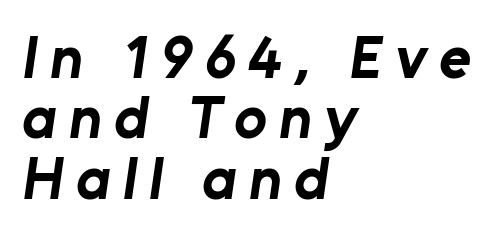
{"serif": "no", "bold": "yes", "weight": "bold", "width": "normal", "stroke_contrast": "low", "x_height": "medium", "monospaced": "no", "underline": "no", "align": "left", "line_spacing": "tight", "line_spacing_ratio": 0.99, "letter_spacing": "wide", "letter_spacing_em": 0.2, "glyph_px": 61}
